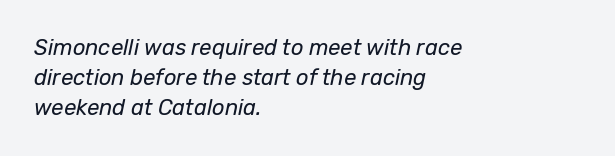
The image shows 22 px text type, italic (leaning right); set left-aligned, normal line spacing (1.37x), normal letter spacing, not underlined.
